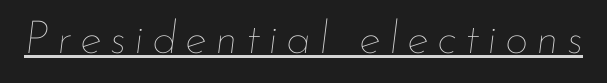
{"italic": "yes", "lean": "right", "slant_degrees": 7, "bold": "no", "weight": "thin", "width": "normal", "stroke_contrast": "low", "x_height": "small", "monospaced": "no", "underline": "yes", "glyph_px": 46}
